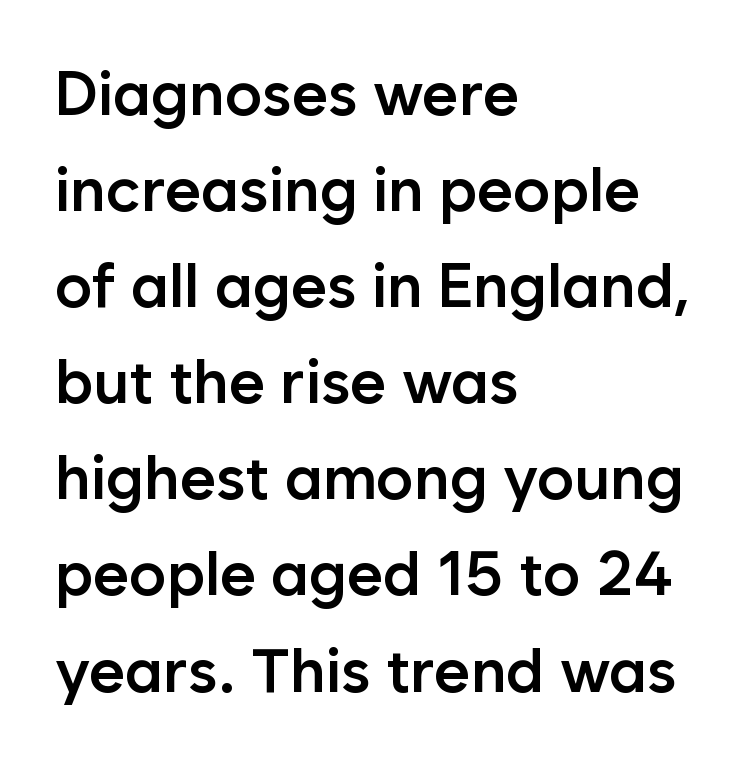
The image shows 62 px semibold sans-serif type, upright; set left-aligned, normal line spacing (1.55x), normal letter spacing, not underlined; low stroke contrast and a medium x-height.
